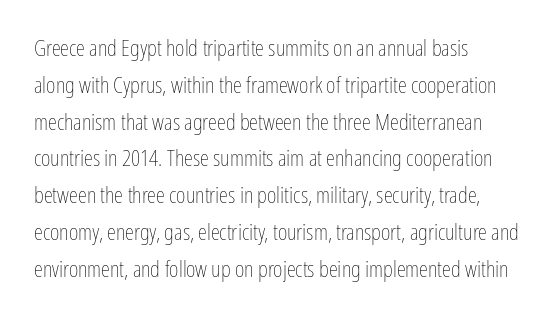
Q: Is the text bold? A: No.
Q: Is the text italic (slanted)? A: No, it is upright.
Q: Is the text underlined? A: No.
Q: How is the paragraph aligned? A: Left-aligned.
Q: Is the spacing between letters normal or unusually wide? A: Normal.
Q: Is the spacing between lines tight, normal or loose? A: Normal.
